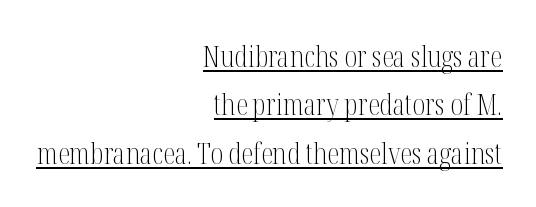
The strokes are not fattened; the text isn't bold. Style check: upright. The rows are spaced the way most documents space them. You could not count columns in this text — the font is proportionally spaced. Here the glyphs are tracked normally, forming tight word shapes. Notice how a bar underscores the lettering throughout.
